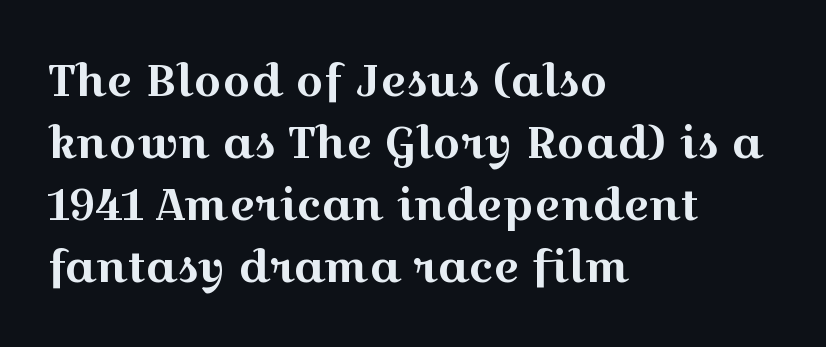
The image shows 44 px wide serif type, upright; set left-aligned, normal line spacing (1.41x), normal letter spacing, not underlined; a medium x-height.
